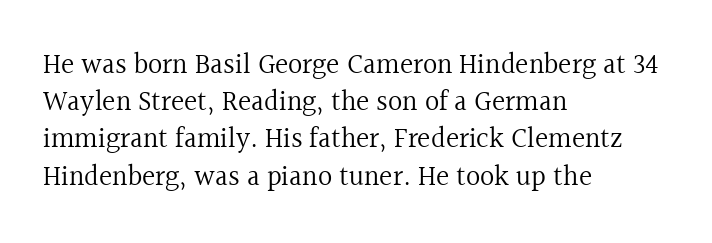
The image shows 28 px regular-weight serif type, upright; set left-aligned, normal line spacing (1.33x), normal letter spacing, not underlined; a medium x-height.
